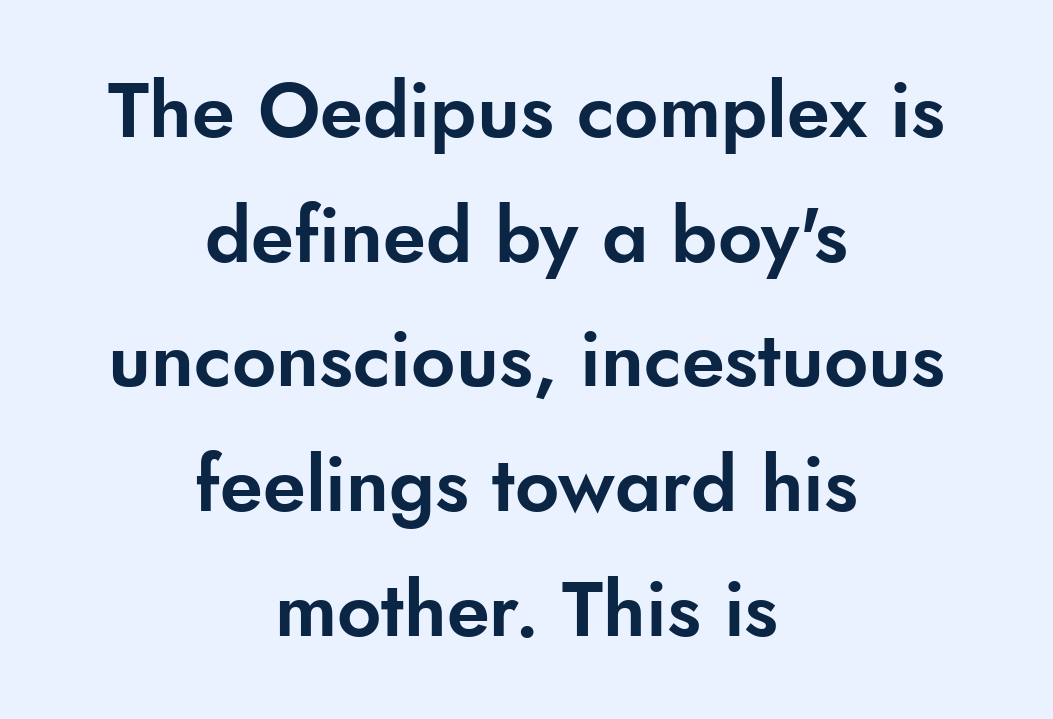
{"serif": "no", "italic": "no", "width": "normal", "stroke_contrast": "low", "x_height": "small", "monospaced": "no", "underline": "no", "align": "center", "line_spacing": "normal", "line_spacing_ratio": 1.62, "letter_spacing": "normal", "letter_spacing_em": 0.0, "glyph_px": 77}
